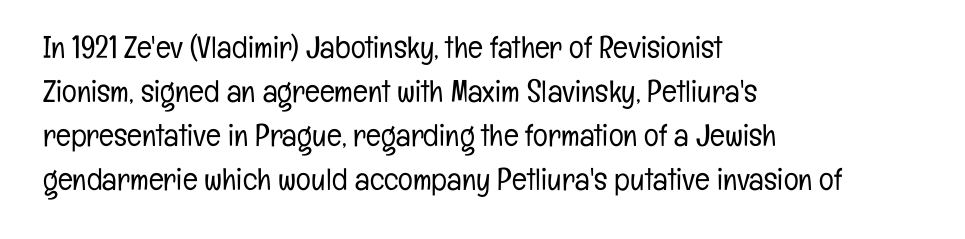
The image shows 31 px light, condensed sans-serif type, upright; set left-aligned, normal line spacing (1.42x), normal letter spacing, not underlined; low stroke contrast and a medium x-height.
